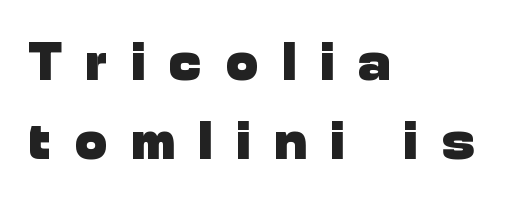
Horizontal bands of white between lines are of average thickness. Check the space under the baseline: it is left empty. Note the varied advance widths — an 'i' is clearly narrower than an 'm'. Does the weight exceed regular? Yes, all the way to bold.
